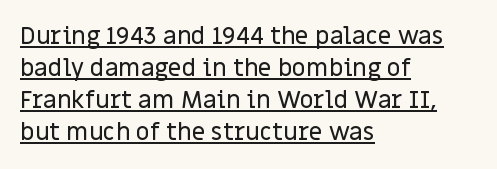
{"italic": "no", "underline": "yes", "align": "left", "line_spacing": "normal", "line_spacing_ratio": 1.33, "letter_spacing": "normal", "letter_spacing_em": 0.0, "glyph_px": 24}
